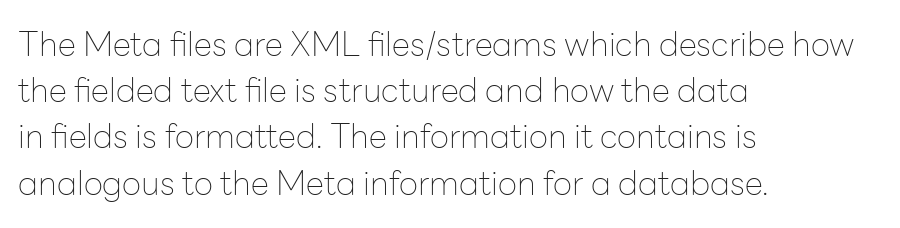
Q: Is the text bold? A: No.
Q: Is the text italic (slanted)? A: No, it is upright.
Q: Is the typeface a serif or a sans-serif typeface? A: Sans-serif.
Q: Is the text underlined? A: No.
Q: How is the paragraph aligned? A: Left-aligned.
Q: Is the spacing between letters normal or unusually wide? A: Normal.
Q: Is the spacing between lines tight, normal or loose? A: Normal.
Q: Width (condensed, normal, or wide)? A: Normal.
Q: Stroke contrast? A: Low.
Q: x-height? A: Medium.
Q: Monospaced? A: No.
